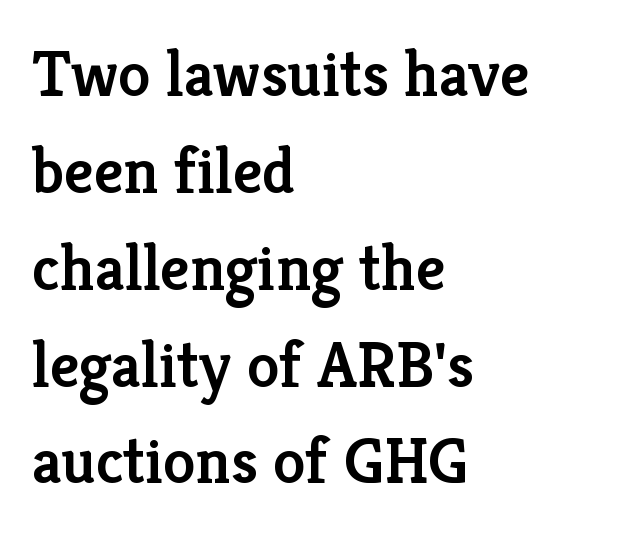
This is roman type, the default non-slanted kind. Bold? Not quite — semibold, heavier than regular but stopping short. What's the leading like? Ordinary, nothing unusual. A serif font was chosen for this passage.
